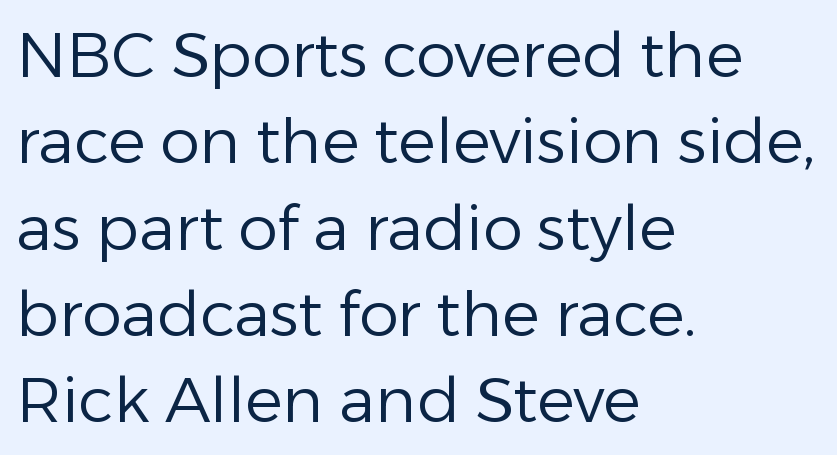
The image shows 63 px regular-weight sans-serif type, upright; set left-aligned, normal line spacing (1.37x), normal letter spacing, not underlined; low stroke contrast and a medium x-height.
